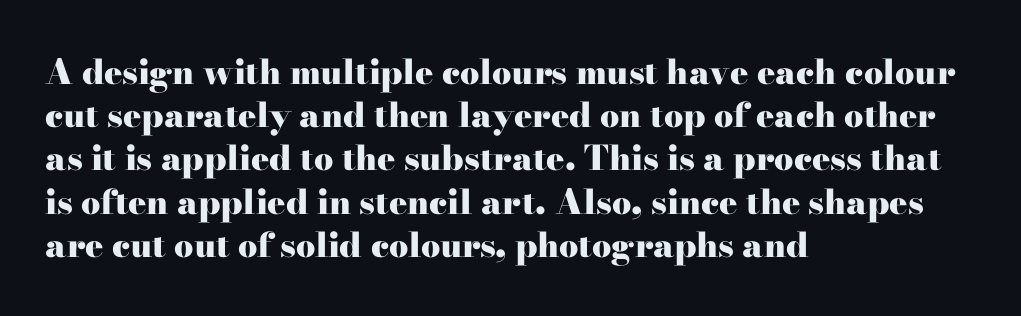
{"serif": "yes", "italic": "no", "bold": "yes", "weight": "heavy", "width": "wide", "stroke_contrast": "high", "x_height": "small", "monospaced": "no", "underline": "no", "align": "left", "line_spacing": "normal", "line_spacing_ratio": 1.27, "letter_spacing": "normal", "letter_spacing_em": 0.0, "glyph_px": 34}
